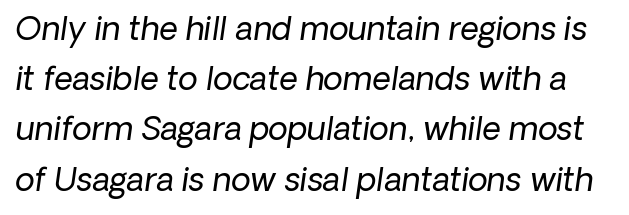
The image shows 32 px regular-weight sans-serif type; set normal line spacing (1.57x), normal letter spacing, not underlined; low stroke contrast and a medium x-height.
